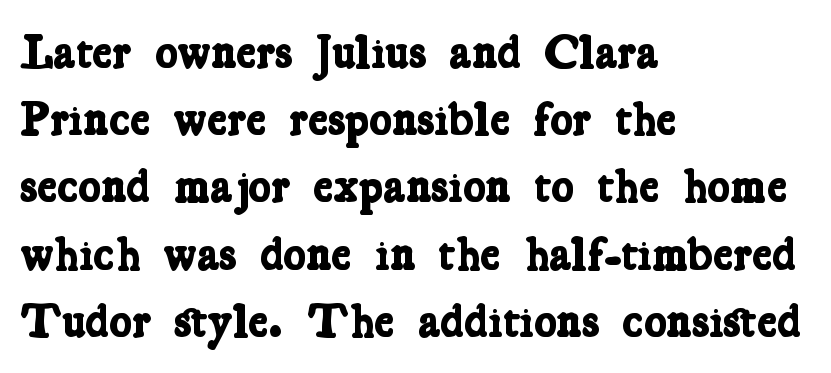
Q: Is the text bold? A: Yes.
Q: Is the typeface a serif or a sans-serif typeface? A: Serif.
Q: Is the text underlined? A: No.
Q: How is the paragraph aligned? A: Left-aligned.
Q: Is the spacing between letters normal or unusually wide? A: Normal.
Q: Is the spacing between lines tight, normal or loose? A: Normal.
Q: Width (condensed, normal, or wide)? A: Condensed.
Q: Stroke contrast? A: Low.
Q: x-height? A: Medium.
Q: Monospaced? A: No.
